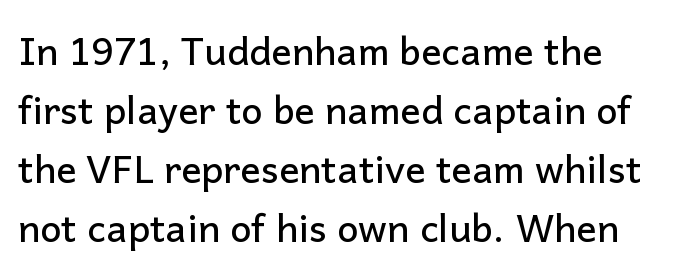
A typesetter would label this face a sans. Varying glyph widths throughout — classic text-font behaviour. Quick note: not italic, upright. Glyph-to-glyph distance matches everyday printed text.
